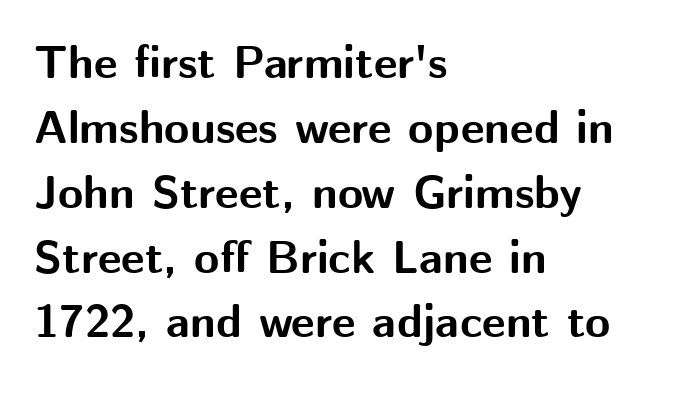
The image shows 46 px bold sans-serif type, upright; set left-aligned, normal line spacing (1.41x), normal letter spacing, not underlined; medium stroke contrast and a medium x-height.
